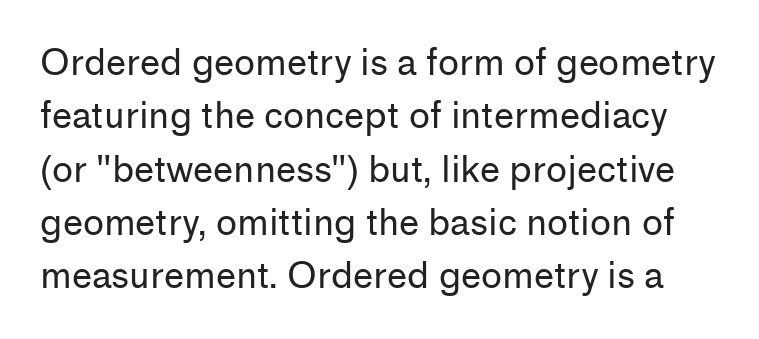
The image shows 36 px regular-weight sans-serif type, upright; set normal line spacing (1.48x), normal letter spacing, not underlined; low stroke contrast and a medium x-height.
